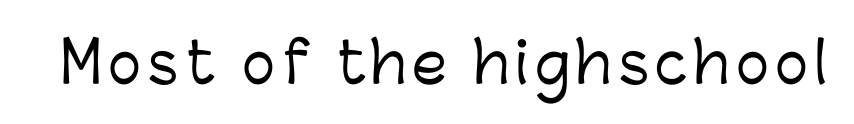
{"serif": "no", "italic": "no", "width": "normal", "stroke_contrast": "low", "x_height": "medium", "monospaced": "no", "underline": "no", "glyph_px": 56}
